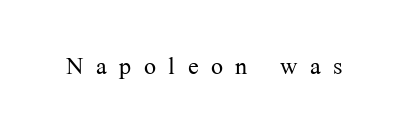
The image shows 32 px light serif type, upright; set unusually wide letter spacing (+0.39 em), not underlined; medium stroke contrast and a medium x-height.
